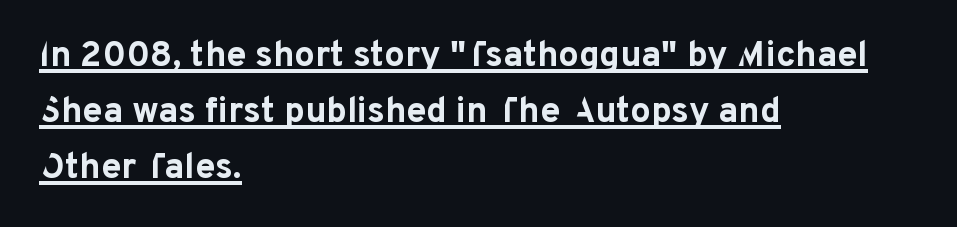
The image shows 36 px bold sans-serif type, upright; set left-aligned, normal line spacing (1.56x), normal letter spacing, underlined; low stroke contrast and a medium x-height.
